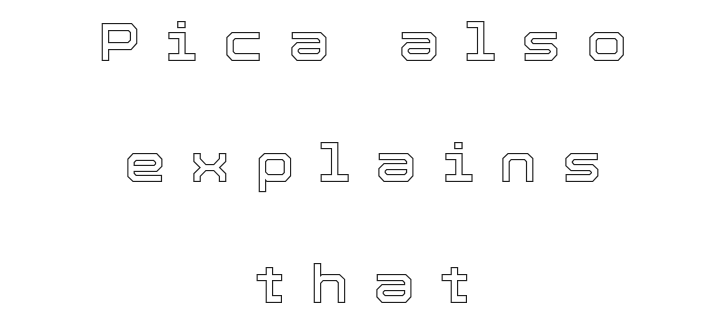
{"italic": "no", "width": "normal", "x_height": "medium", "monospaced": "no", "underline": "no", "align": "center", "line_spacing": "loose", "line_spacing_ratio": 2.28, "letter_spacing": "wide", "letter_spacing_em": 0.47, "glyph_px": 53}
